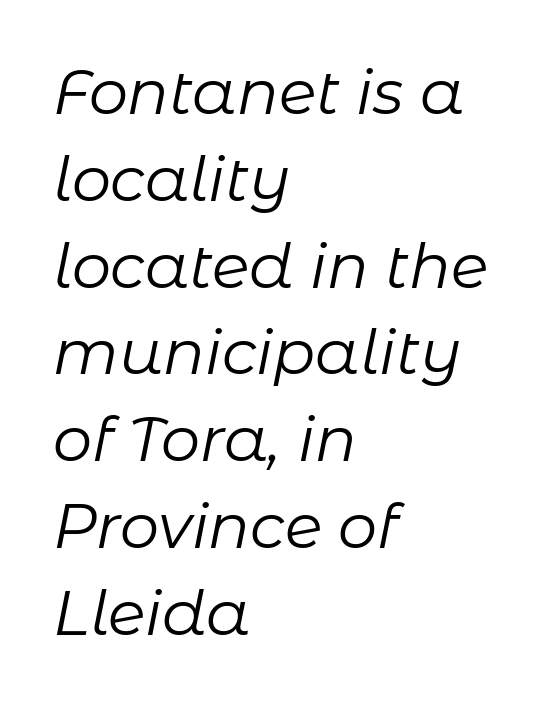
Each row of text sits above clean, open space. These lines stack with their left ends in a neat column. The letters advance in unequal steps, a hallmark of proportional type. The line-height multiplier appears to be the usual default.
